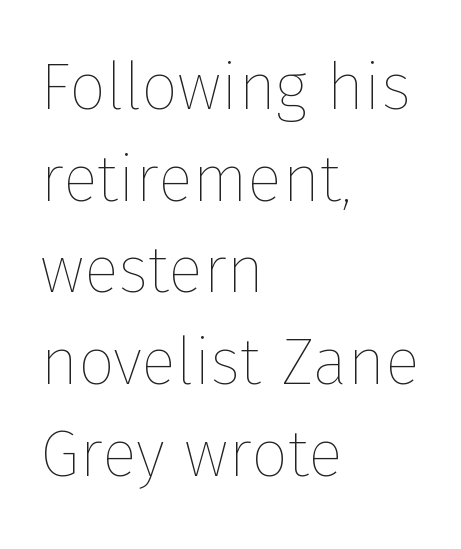
The image shows 65 px thin type, upright; set left-aligned, normal line spacing (1.41x), normal letter spacing, not underlined; low stroke contrast and a medium x-height.
